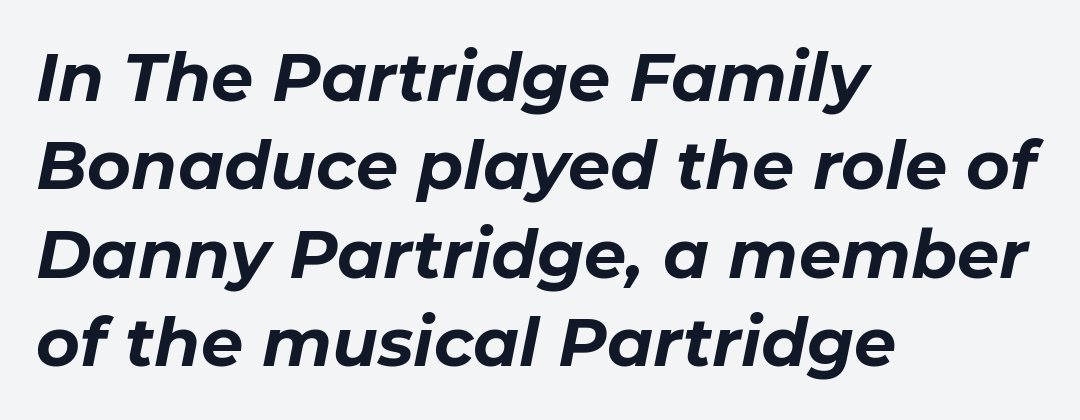
Q: Is the text bold? A: Yes.
Q: Is the text italic (slanted)? A: Yes, it leans right by about 11 degrees.
Q: Is the text underlined? A: No.
Q: How is the paragraph aligned? A: Left-aligned.
Q: Is the spacing between letters normal or unusually wide? A: Normal.
Q: Is the spacing between lines tight, normal or loose? A: Normal.
Q: Width (condensed, normal, or wide)? A: Normal.
Q: Stroke contrast? A: Low.
Q: x-height? A: Medium.
Q: Monospaced? A: No.
